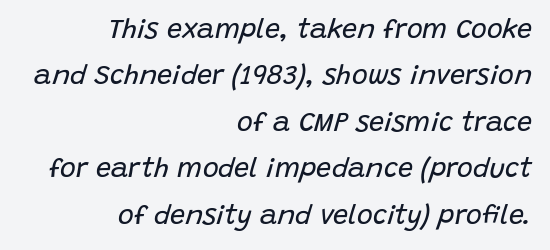
Q: Is the text bold? A: No.
Q: Is the text italic (slanted)? A: Yes, it leans right by about 15 degrees.
Q: Is the text underlined? A: No.
Q: How is the paragraph aligned? A: Right-aligned.
Q: Is the spacing between letters normal or unusually wide? A: Normal.
